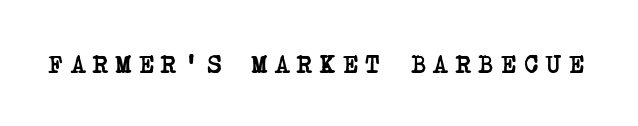
{"bold": "yes", "underline": "no", "letter_spacing": "wide", "letter_spacing_em": 0.32, "glyph_px": 25}
